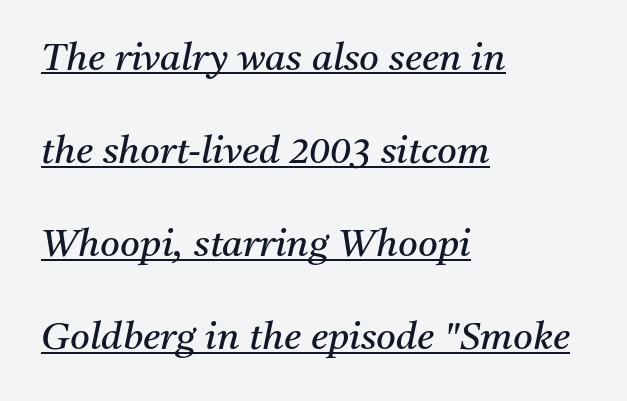
Stroke mass is kept to a normal reading level or below. Every word sits above its own underline. Is this a sans? No — the strokes have serifs. The space between consecutive lines is lavish. Slanted lettering throughout. Proportional: the letters do not fall into vertical columns.
